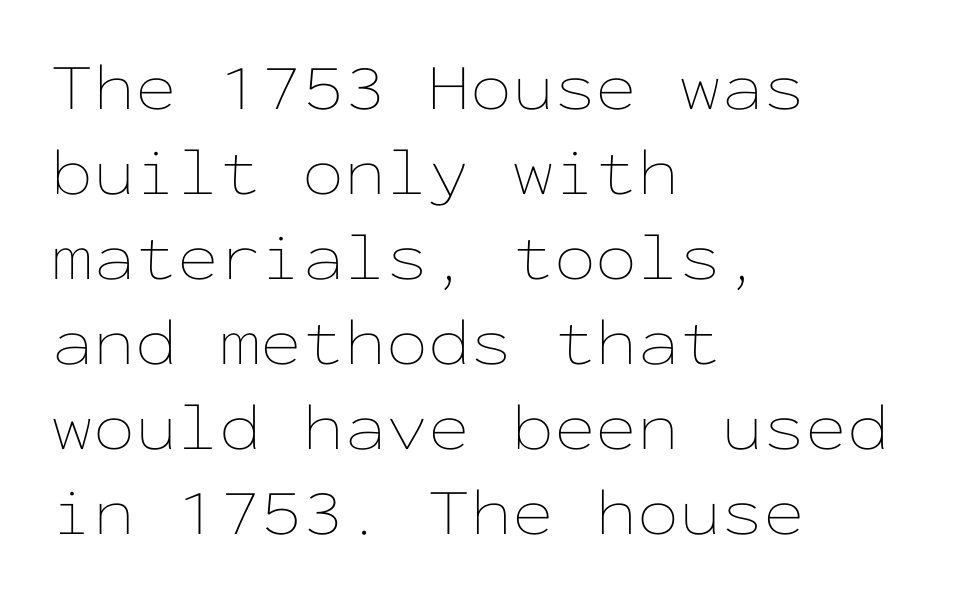
The image shows 67 px thin, wide type, upright, monospaced; set left-aligned, normal line spacing (1.27x), normal letter spacing, not underlined; low stroke contrast and a medium x-height.
